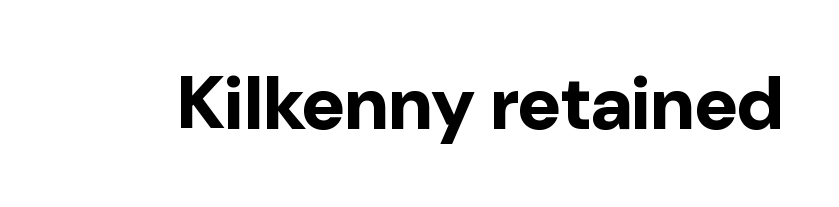
Q: Is the text bold? A: Yes.
Q: Is the text italic (slanted)? A: No, it is upright.
Q: Is the typeface a serif or a sans-serif typeface? A: Sans-serif.
Q: Is the text underlined? A: No.
Q: Is the spacing between letters normal or unusually wide? A: Normal.
Q: Width (condensed, normal, or wide)? A: Normal.
Q: Stroke contrast? A: Low.
Q: x-height? A: Medium.
Q: Monospaced? A: No.
